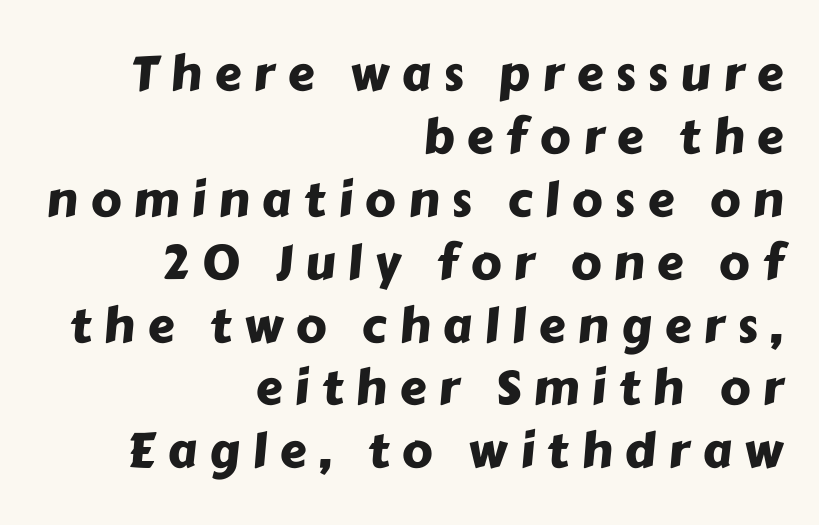
Q: Is the typeface a serif or a sans-serif typeface? A: Sans-serif.
Q: Is the text underlined? A: No.
Q: How is the paragraph aligned? A: Right-aligned.
Q: Is the spacing between letters normal or unusually wide? A: Unusually wide.
Q: Is the spacing between lines tight, normal or loose? A: Normal.
Q: Width (condensed, normal, or wide)? A: Normal.
Q: Stroke contrast? A: Low.
Q: x-height? A: Medium.
Q: Monospaced? A: No.
